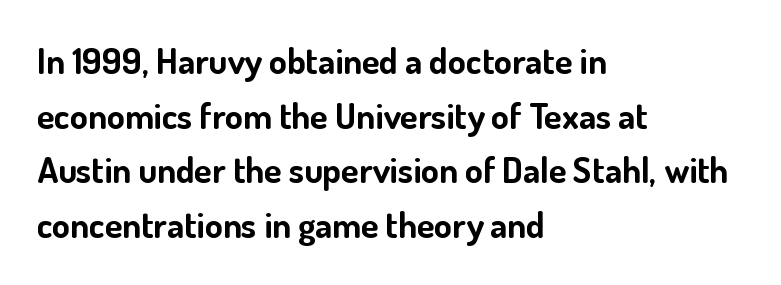
{"serif": "no", "italic": "no", "bold": "yes", "weight": "bold", "width": "normal", "stroke_contrast": "low", "x_height": "small", "monospaced": "no", "underline": "no", "align": "left", "line_spacing": "normal", "line_spacing_ratio": 1.52, "letter_spacing": "normal", "letter_spacing_em": 0.0, "glyph_px": 36}
